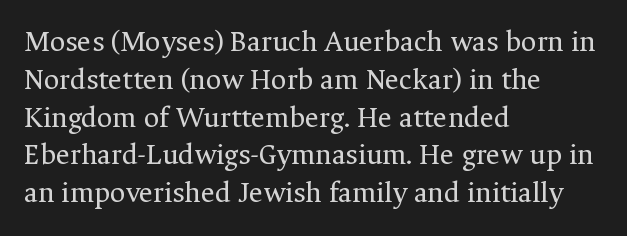
This sample uses plain, unmodified letter spacing. Heaviness? Minimal to ordinary, like unemphasized prose. The typography opts for an upright posture over an oblique one. One glance says typical: line gaps are just what's usual. These lines are rendered in a variable-pitch font.
